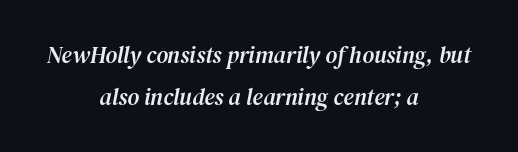
The image shows 23 px text type, italic (leaning right); set centered, line spacing 1.81x, normal letter spacing, not underlined.
